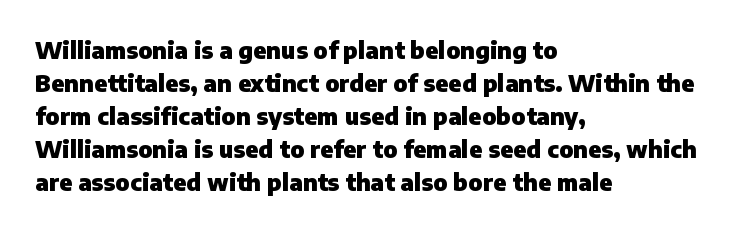
The gaps between neighbouring characters are ordinary and unremarkable. A dark, heavy texture on the line: the type is bold. Leftover space on each line is placed entirely after the last word. Reading down the column, the eye jumps a familiar distance to each next line. This is the regular roman posture of the typeface.
